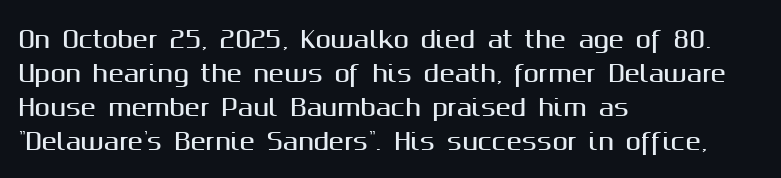
Q: Is the text italic (slanted)? A: No, it is upright.
Q: Is the text underlined? A: No.
Q: How is the paragraph aligned? A: Left-aligned.
Q: Is the spacing between letters normal or unusually wide? A: Normal.
Q: Is the spacing between lines tight, normal or loose? A: Normal.
